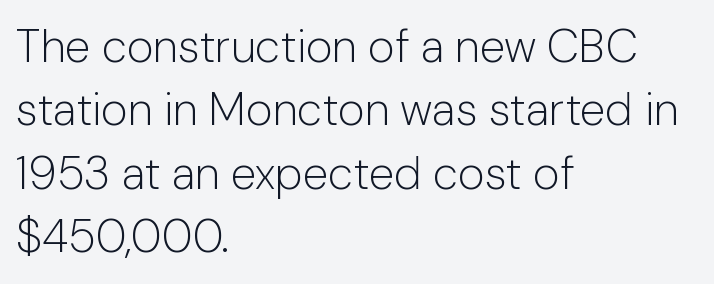
Q: Is the text bold? A: No.
Q: Is the text italic (slanted)? A: No, it is upright.
Q: Is the typeface a serif or a sans-serif typeface? A: Sans-serif.
Q: Is the text underlined? A: No.
Q: How is the paragraph aligned? A: Left-aligned.
Q: Is the spacing between letters normal or unusually wide? A: Normal.
Q: Is the spacing between lines tight, normal or loose? A: Normal.
Q: Width (condensed, normal, or wide)? A: Normal.
Q: Stroke contrast? A: Low.
Q: x-height? A: Medium.
Q: Monospaced? A: No.
